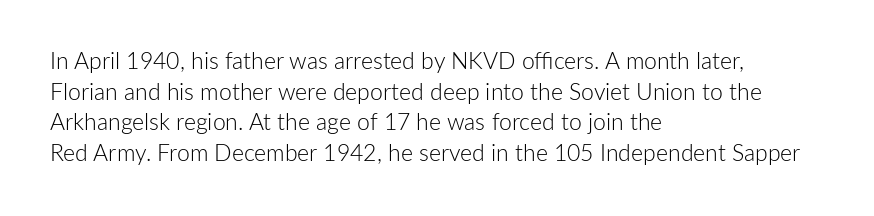
Vertical spacing — default. The text block is weighted toward the left margin, trailing off unevenly rightward. The baseline area is clear. These lines keep a tight, regular rhythm from letter to letter. No extra ink here — the face is not bold.
